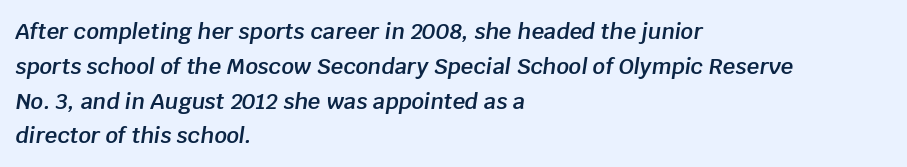
Q: Is the text bold? A: Semi-bold.
Q: Is the text italic (slanted)? A: Yes, it leans right by about 8 degrees.
Q: Is the text underlined? A: No.
Q: How is the paragraph aligned? A: Left-aligned.
Q: Is the spacing between letters normal or unusually wide? A: Normal.
Q: Is the spacing between lines tight, normal or loose? A: Normal.
